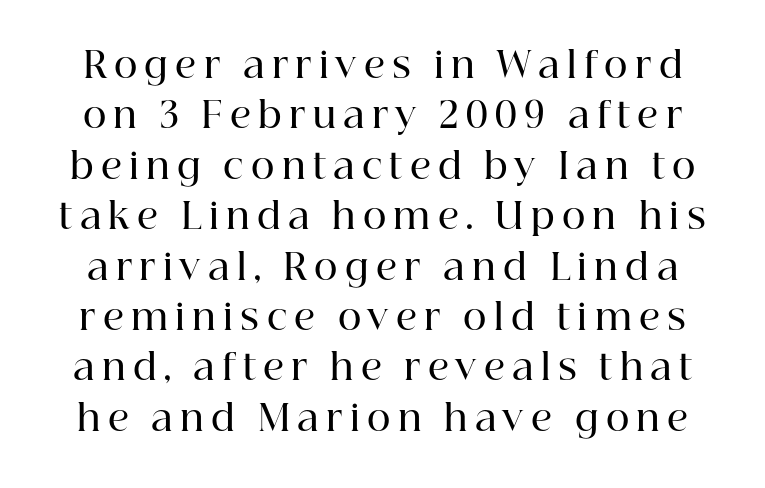
Q: Is the text bold? A: Semi-bold.
Q: Is the text italic (slanted)? A: No, it is upright.
Q: Is the typeface a serif or a sans-serif typeface? A: Serif.
Q: Is the text underlined? A: No.
Q: Is the spacing between letters normal or unusually wide? A: Unusually wide.
Q: Is the spacing between lines tight, normal or loose? A: Normal.
Q: Width (condensed, normal, or wide)? A: Normal.
Q: Stroke contrast? A: High.
Q: x-height? A: Medium.
Q: Monospaced? A: No.
